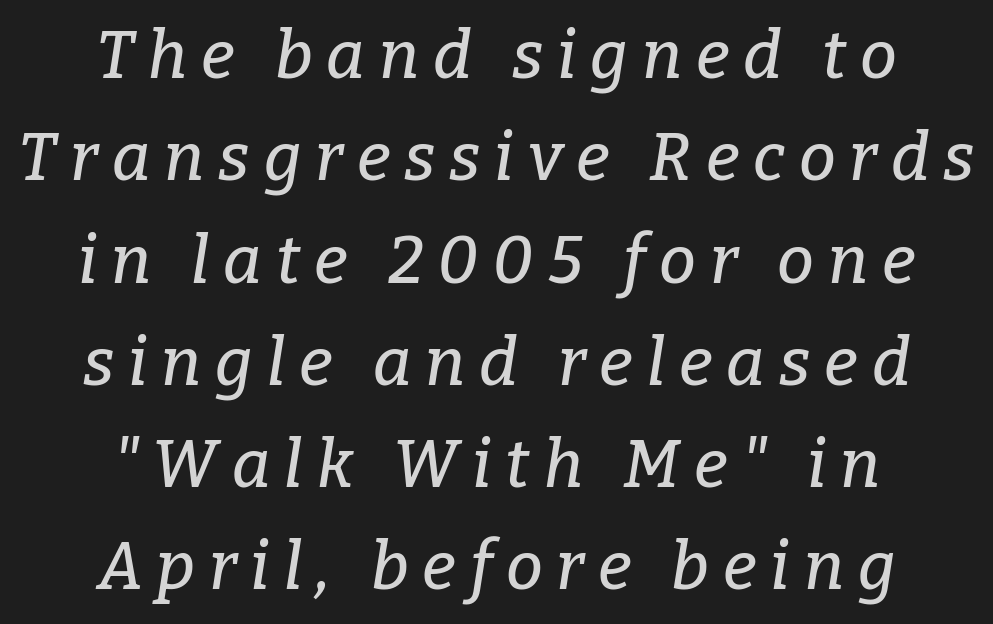
Q: Is the text italic (slanted)? A: Yes, it leans right by about 9 degrees.
Q: Is the typeface a serif or a sans-serif typeface? A: Serif.
Q: Is the text underlined? A: No.
Q: How is the paragraph aligned? A: Centered.
Q: Is the spacing between letters normal or unusually wide? A: Unusually wide.
Q: Is the spacing between lines tight, normal or loose? A: Normal.
Q: Width (condensed, normal, or wide)? A: Normal.
Q: Stroke contrast? A: Low.
Q: x-height? A: Medium.
Q: Monospaced? A: No.
